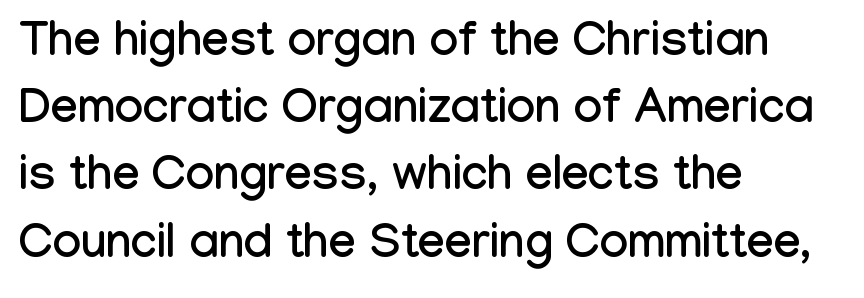
Vertical strokes here are truly vertical. The face used here is proportionally spaced, like ordinary book or web type. Notice how descenders clear the ascenders below comfortably — that's standard leading. Does the copy run flush right? No — it runs flush left. The face used here is rendered with its standard letterfit. Unlike a traditional serif, this face leaves its strokes unadorned.
